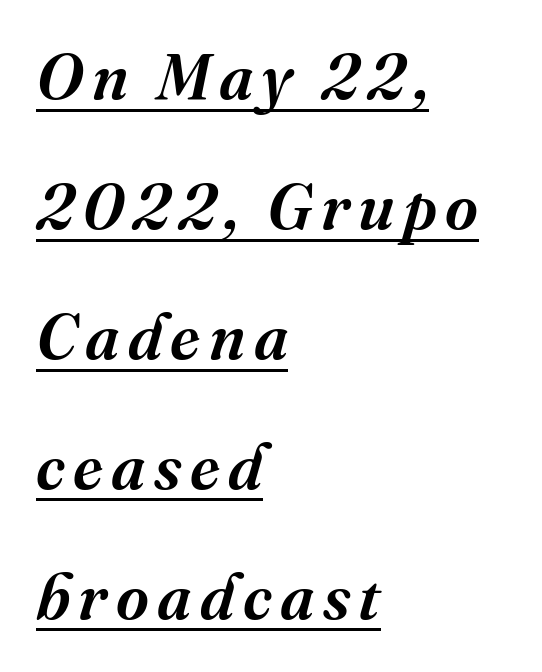
{"serif": "yes", "italic": "yes", "lean": "right", "slant_degrees": 16, "bold": "semi", "weight": "semibold", "width": "normal", "stroke_contrast": "medium", "x_height": "medium", "monospaced": "no", "underline": "yes", "align": "left", "line_spacing": "loose", "line_spacing_ratio": 2.03, "glyph_px": 64}
